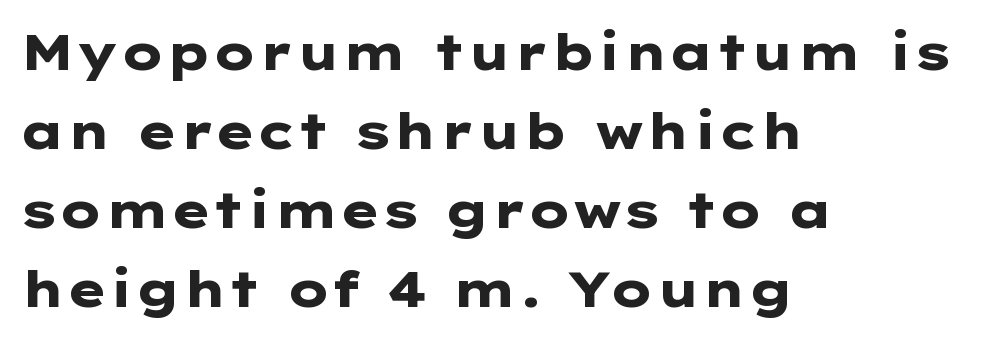
Q: Is the text bold? A: Yes.
Q: Is the text italic (slanted)? A: No, it is upright.
Q: Is the typeface a serif or a sans-serif typeface? A: Sans-serif.
Q: Is the text underlined? A: No.
Q: How is the paragraph aligned? A: Left-aligned.
Q: Is the spacing between letters normal or unusually wide? A: Normal.
Q: Is the spacing between lines tight, normal or loose? A: Normal.
Q: Width (condensed, normal, or wide)? A: Wide.
Q: Stroke contrast? A: Low.
Q: x-height? A: Medium.
